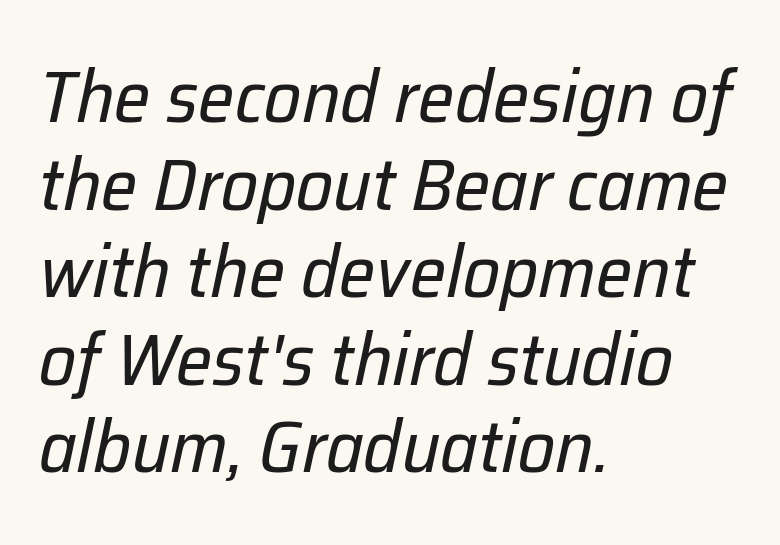
{"italic": "yes", "lean": "right", "slant_degrees": 12, "bold": "no", "weight": "regular", "width": "normal", "stroke_contrast": "low", "x_height": "medium", "monospaced": "no", "underline": "no", "align": "left", "line_spacing_ratio": 1.2, "letter_spacing": "normal", "letter_spacing_em": 0.0, "glyph_px": 73}
